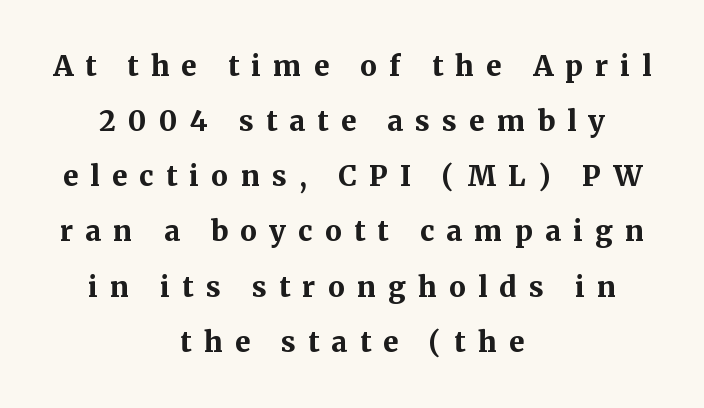
The image shows 28 px bold serif type, upright; set centered, loose line spacing (1.97x), unusually wide letter spacing (+0.44 em), not underlined; medium stroke contrast and a medium x-height.
